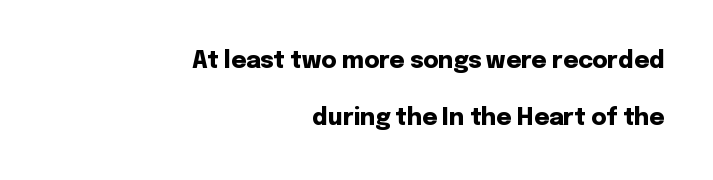
{"italic": "no", "bold": "yes", "underline": "no", "align": "right", "line_spacing": "loose", "line_spacing_ratio": 2.47, "letter_spacing": "normal", "letter_spacing_em": 0.0, "glyph_px": 23}
